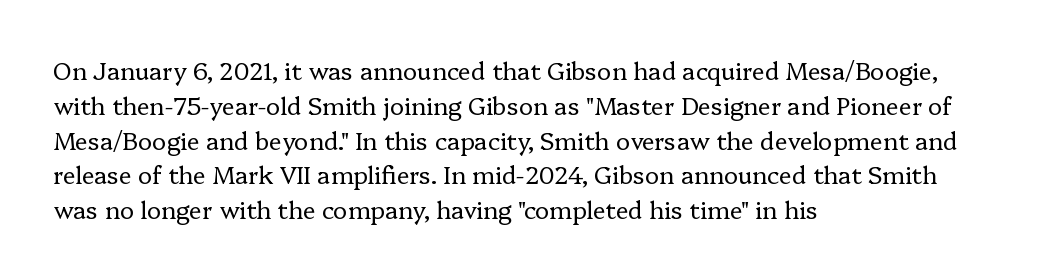
{"italic": "no", "bold": "no", "underline": "no", "align": "left", "line_spacing": "normal", "line_spacing_ratio": 1.45, "letter_spacing": "normal", "letter_spacing_em": 0.0, "glyph_px": 24}
